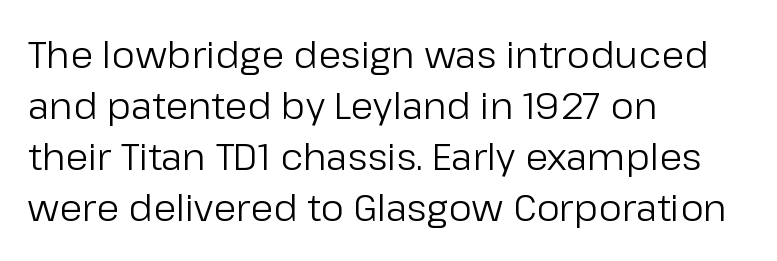
Characters follow at the spacing the type designer built in. Horizontal alignment here is leftward, the default for most running prose. The specimen reads as upright at a glance. Underlining? Definitely not there. Line spacing here is normal.
